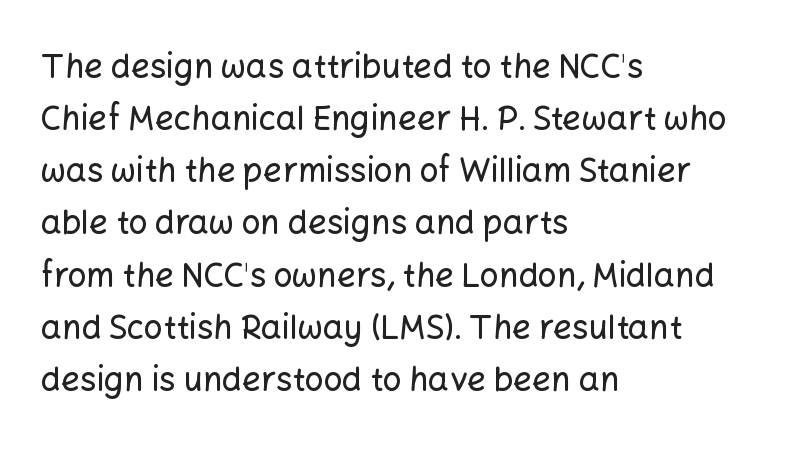
Q: Is the text italic (slanted)? A: No, it is upright.
Q: Is the typeface a serif or a sans-serif typeface? A: Sans-serif.
Q: Is the text underlined? A: No.
Q: How is the paragraph aligned? A: Left-aligned.
Q: Is the spacing between letters normal or unusually wide? A: Normal.
Q: Is the spacing between lines tight, normal or loose? A: Normal.
Q: Width (condensed, normal, or wide)? A: Normal.
Q: Stroke contrast? A: Low.
Q: x-height? A: Medium.
Q: Monospaced? A: No.
